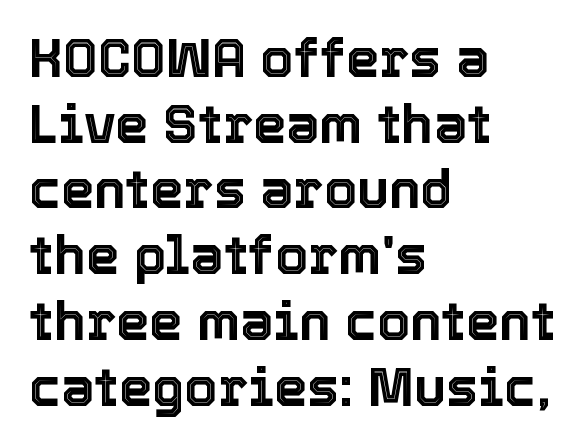
{"italic": "no", "width": "normal", "x_height": "medium", "monospaced": "no", "underline": "no", "align": "left", "line_spacing_ratio": 1.24, "letter_spacing": "normal", "letter_spacing_em": 0.0, "glyph_px": 53}
